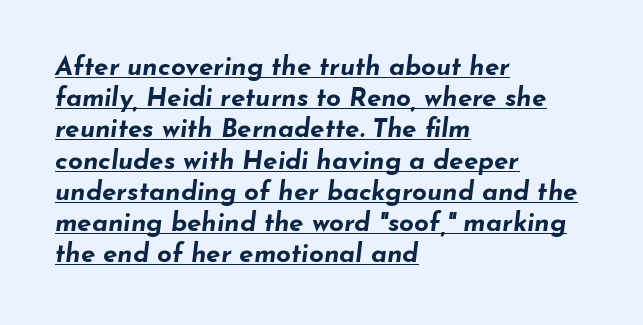
Q: Is the text bold? A: Yes.
Q: Is the text italic (slanted)? A: Yes, it leans right by about 7 degrees.
Q: Is the text underlined? A: Yes.
Q: How is the paragraph aligned? A: Left-aligned.
Q: Is the spacing between letters normal or unusually wide? A: Normal.
